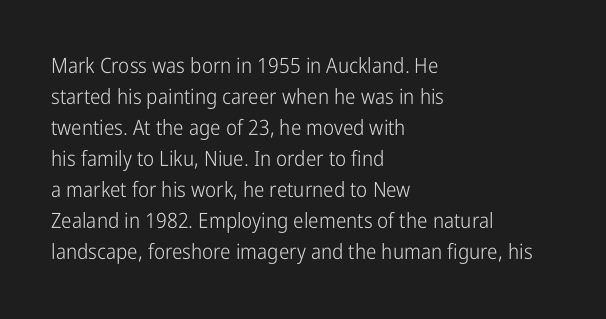
No chunkiness to these letters — they're not bold. The area under the type is left untouched. This rendering uses left alignment, leaving the right contour irregular. The font's upright variant was chosen for this text. Compared with typical body copy, the letter spacing here is the same.
